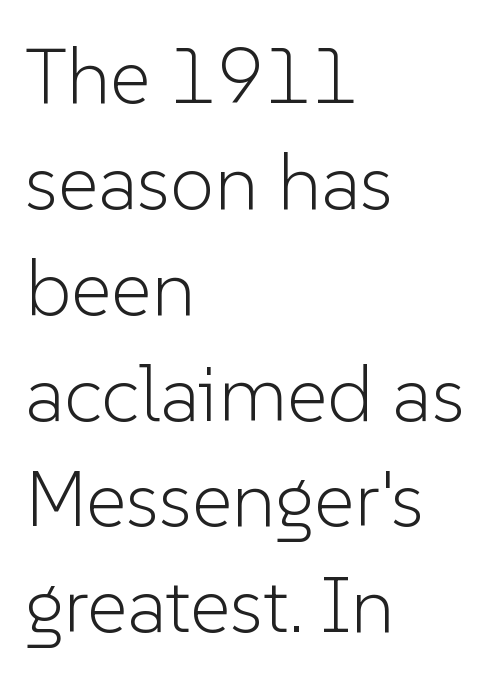
Q: Is the text bold? A: No.
Q: Is the text italic (slanted)? A: No, it is upright.
Q: Is the typeface a serif or a sans-serif typeface? A: Sans-serif.
Q: Is the text underlined? A: No.
Q: How is the paragraph aligned? A: Left-aligned.
Q: Is the spacing between letters normal or unusually wide? A: Normal.
Q: Is the spacing between lines tight, normal or loose? A: Normal.
Q: Width (condensed, normal, or wide)? A: Normal.
Q: Stroke contrast? A: Low.
Q: x-height? A: Medium.
Q: Monospaced? A: No.
